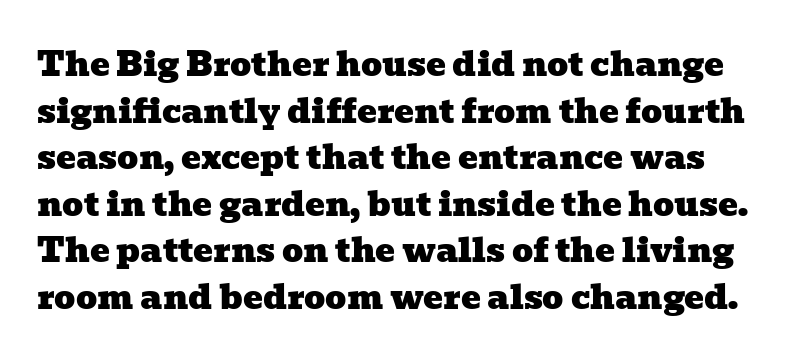
The image shows 33 px wide serif type; set normal line spacing (1.41x), normal letter spacing, not underlined; low stroke contrast and a medium x-height.
